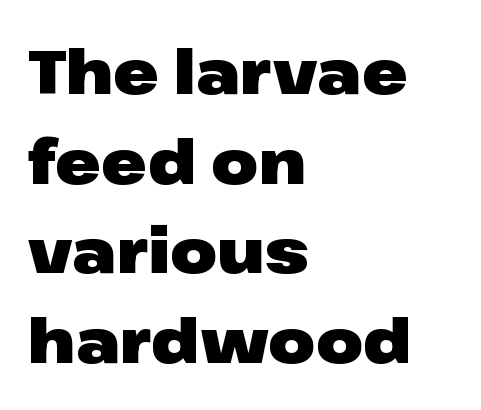
The letters sit at their default tracking, neither squeezed nor spread. Descenders are the only things crossing below the line. Upright lettering throughout. A typesetter would label this face a sans. A typesetter would call this proportional, since set widths differ per character.
